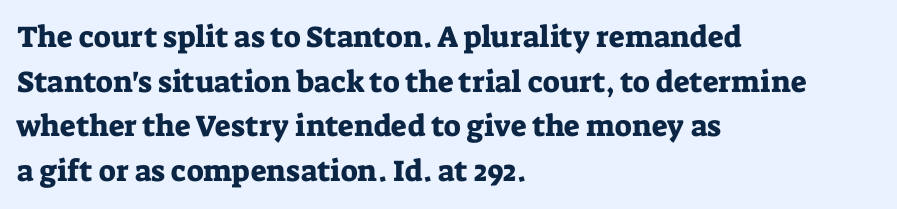
Q: Is the text italic (slanted)? A: No, it is upright.
Q: Is the typeface a serif or a sans-serif typeface? A: Serif.
Q: Is the text underlined? A: No.
Q: How is the paragraph aligned? A: Left-aligned.
Q: Is the spacing between letters normal or unusually wide? A: Normal.
Q: Is the spacing between lines tight, normal or loose? A: Normal.
Q: Width (condensed, normal, or wide)? A: Normal.
Q: Stroke contrast? A: Low.
Q: x-height? A: Medium.
Q: Monospaced? A: No.
